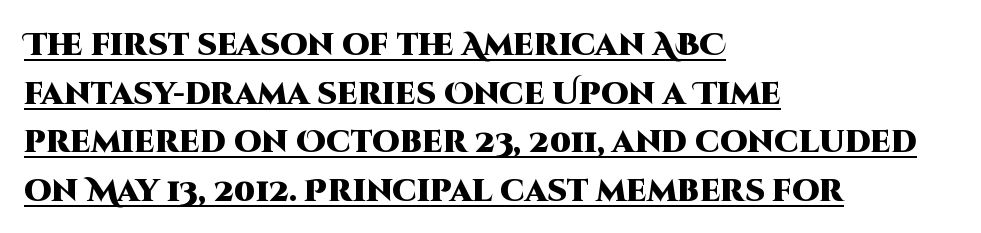
The image shows 31 px heavy sans-serif type, upright; set left-aligned, normal line spacing (1.57x), normal letter spacing, underlined; high stroke contrast and a large x-height.
